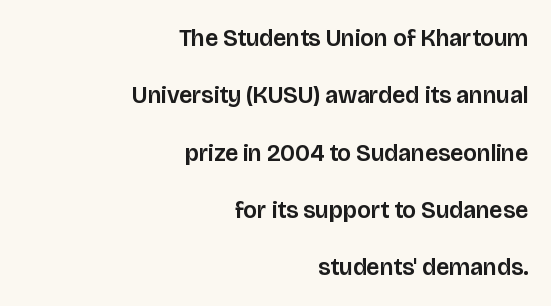
The image shows 24 px text type, upright; set right-aligned, loose line spacing (2.39x), normal letter spacing, not underlined.
